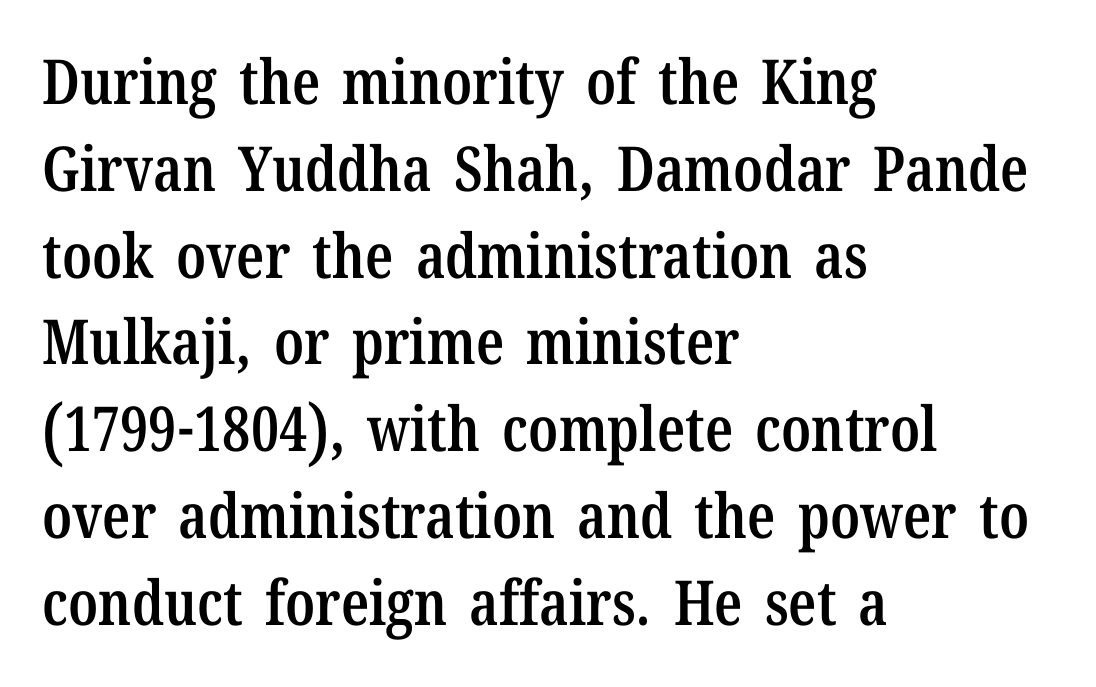
How would I describe the line gaps? Plain and ordinary. Each letter's strokes conclude with small projecting serifs. The letters sit at their default tracking, neither squeezed nor spread. The rendering uses a semibold face; strokes are thickened but not to full bold. Here the designer chose a conventional face with non-uniform glyph widths. The rag falls on the right side of this text block.
